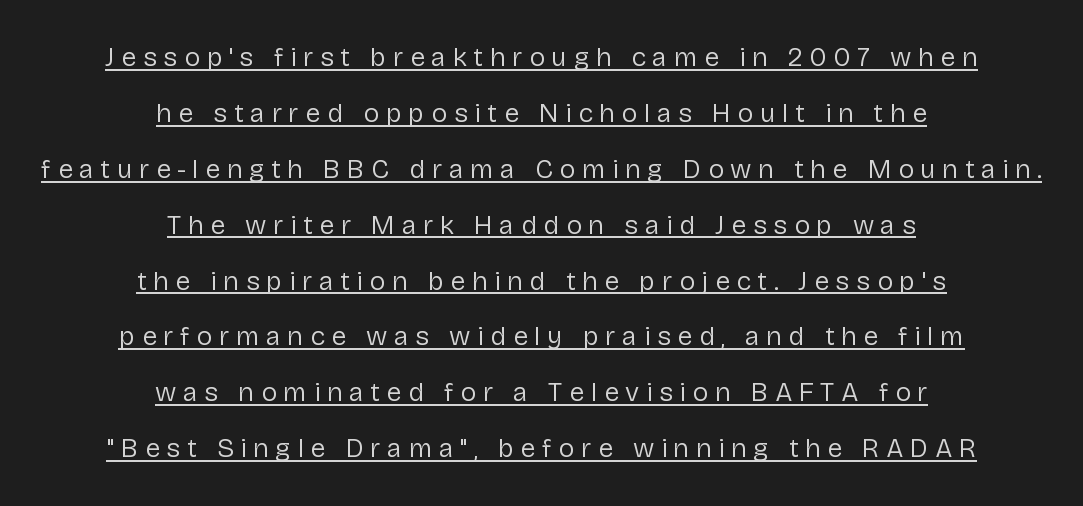
In designer terms, the underline attribute is active on this setting. One glance says open: line gaps are wider than usual. Display-style spreading of the glyphs; the letterfit is very open. It's the straight-up-and-down kind of type. This reads as an unemphasized weight, regular at the heaviest.
